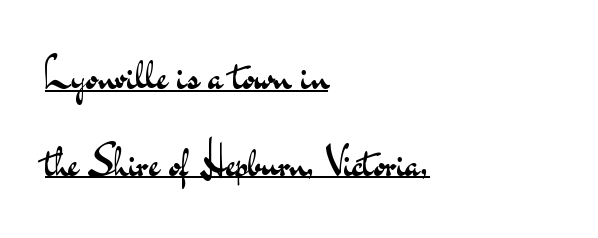
Q: Is the text bold? A: No.
Q: Is the text italic (slanted)? A: Yes.
Q: Is the typeface a serif or a sans-serif typeface? A: Sans-serif.
Q: Is the text underlined? A: Yes.
Q: How is the paragraph aligned? A: Left-aligned.
Q: Is the spacing between letters normal or unusually wide? A: Normal.
Q: Is the spacing between lines tight, normal or loose? A: Loose.
Q: Width (condensed, normal, or wide)? A: Wide.
Q: Stroke contrast? A: Medium.
Q: x-height? A: Small.
Q: Monospaced? A: No.
